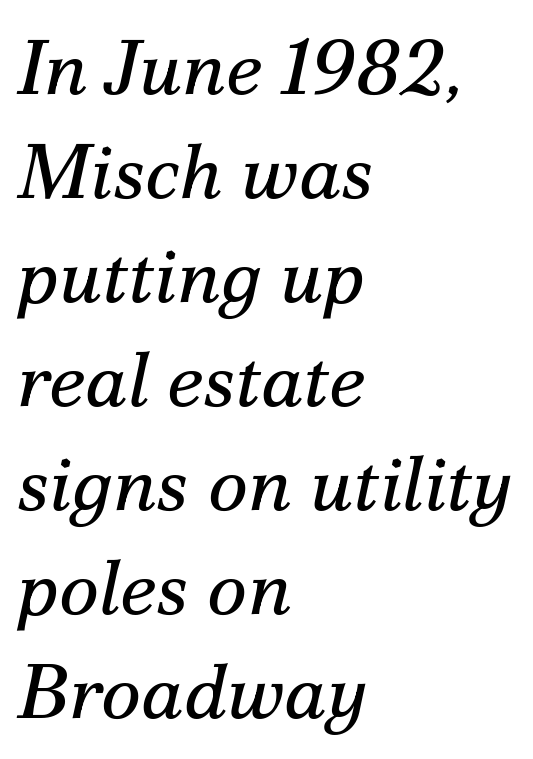
{"serif": "yes", "italic": "yes", "lean": "right", "slant_degrees": 12, "bold": "no", "weight": "regular", "width": "normal", "stroke_contrast": "medium", "x_height": "small", "monospaced": "no", "underline": "no", "align": "left", "line_spacing": "normal", "line_spacing_ratio": 1.35, "letter_spacing": "normal", "letter_spacing_em": 0.0, "glyph_px": 77}
